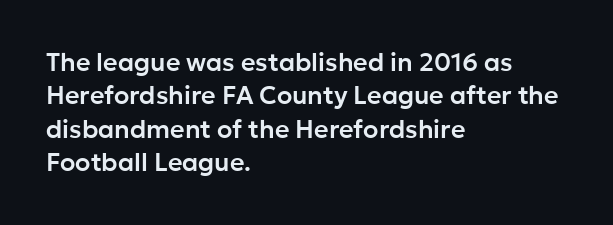
Students, observe: this is what conventionally led text looks like. Observe the ordinary spacing: letters are neighbours, not strangers. Designer's note — italics off, roman on. The specimen omits any rule beneath the text block's lines.
